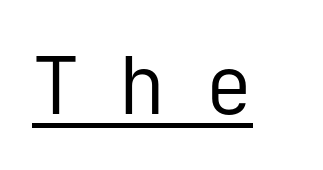
A light-to-regular cut is what we see here. The axis of the letterforms is exactly vertical. The type family on display is of the sans-serif kind. Underlined type. What stands out about the letter spacing? Its width — letters are far apart.
